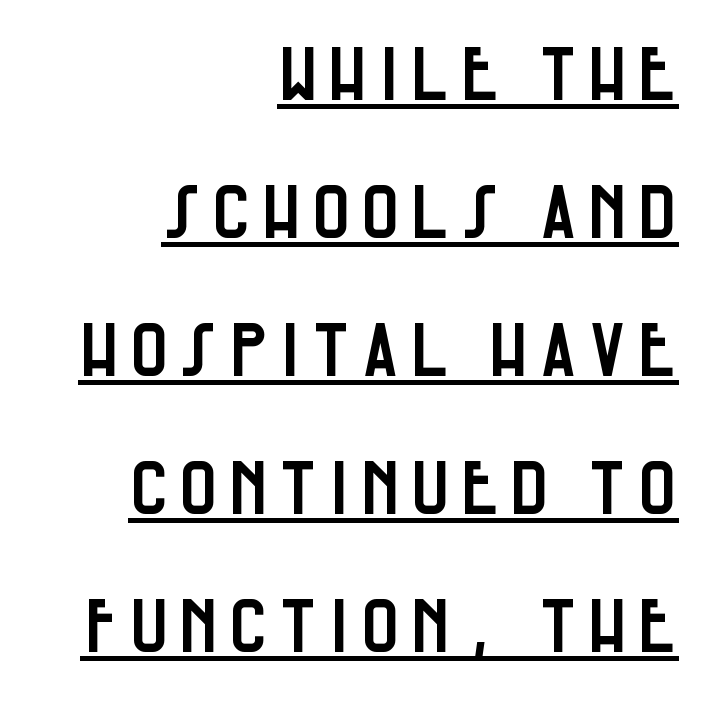
If you drew a line through each stem, it would be perfectly vertical. Is this a fixed-width face? No — the glyphs have proportional, varying widths. These characters rest on top of a visible drawn line. Nothing sits at the stroke ends, so this counts as sans-serif. All the whitespace from short lines collects on the left.
